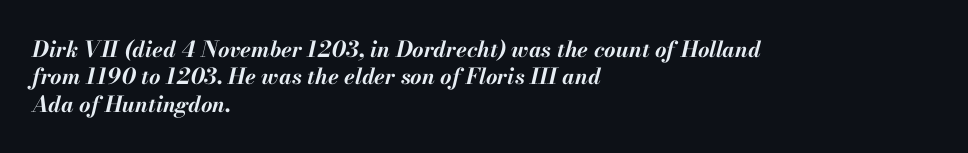
{"italic": "yes", "lean": "right", "slant_degrees": 13, "bold": "yes", "underline": "no", "align": "left", "line_spacing": "normal", "line_spacing_ratio": 1.25, "letter_spacing": "normal", "letter_spacing_em": 0.0, "glyph_px": 22}
